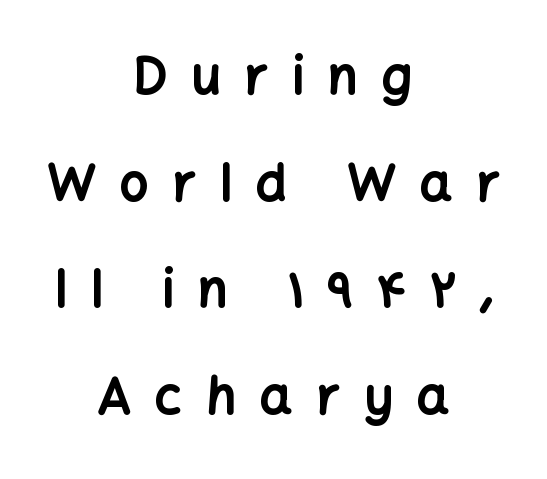
The image shows 51 px bold sans-serif type, upright; set centered, loose line spacing (2.09x), unusually wide letter spacing (+0.47 em), not underlined; low stroke contrast and a medium x-height.
